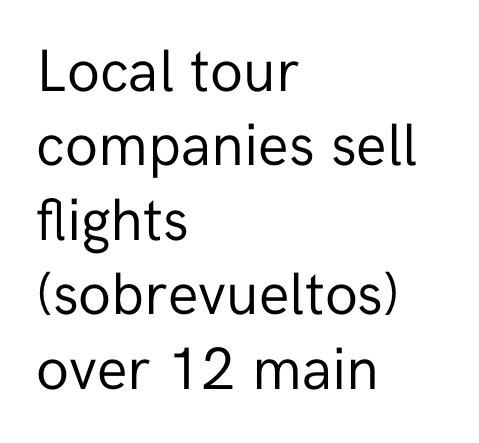
Q: Is the text bold? A: No.
Q: Is the text italic (slanted)? A: No, it is upright.
Q: Is the typeface a serif or a sans-serif typeface? A: Sans-serif.
Q: Is the text underlined? A: No.
Q: How is the paragraph aligned? A: Left-aligned.
Q: Is the spacing between letters normal or unusually wide? A: Normal.
Q: Width (condensed, normal, or wide)? A: Normal.
Q: Stroke contrast? A: Low.
Q: x-height? A: Medium.
Q: Monospaced? A: No.
